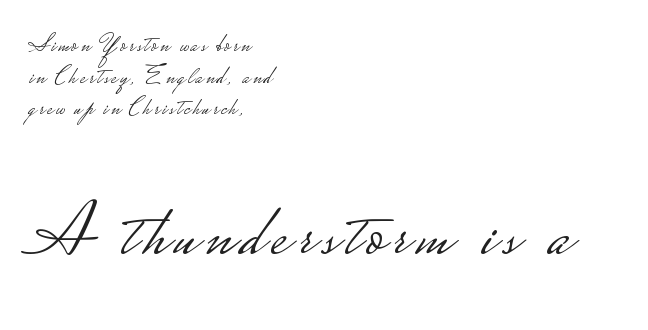
Character size in the trailing block exceeds that of the leading block. You could not count columns in this text — the font is proportionally spaced. The words here are not underlined. A normal amount of white space separates one row of letters from the next. Check where the strokes stop: nothing finishes them off — pure sans.
